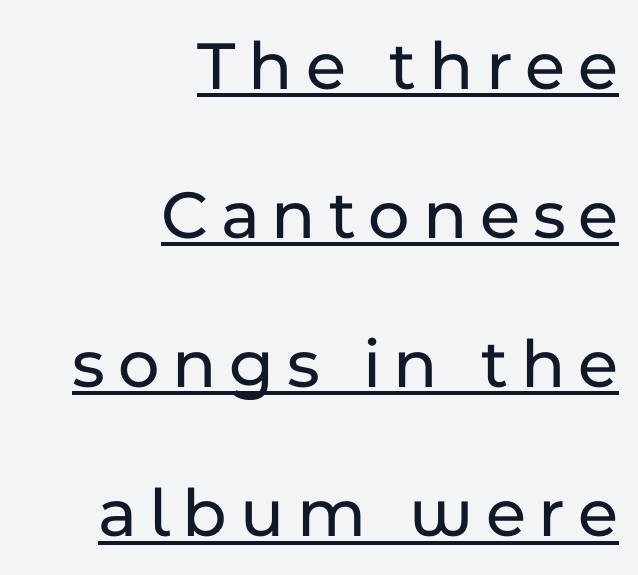
{"serif": "no", "italic": "no", "width": "normal", "stroke_contrast": "low", "x_height": "medium", "monospaced": "no", "underline": "yes", "align": "right", "line_spacing": "loose", "line_spacing_ratio": 2.1, "glyph_px": 71}
